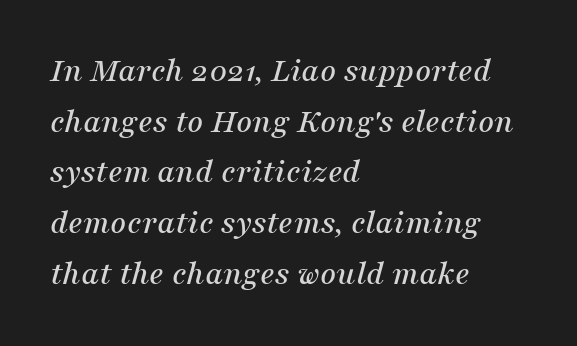
Horizontal alignment here is leftward, the default for most running prose. Each letter keeps its own natural width here, so spacing adapts to shape. The designer left line spacing at the default. Beneath every word, the page is bare. Unlike a clean sans, this face finishes its strokes with serifs.
